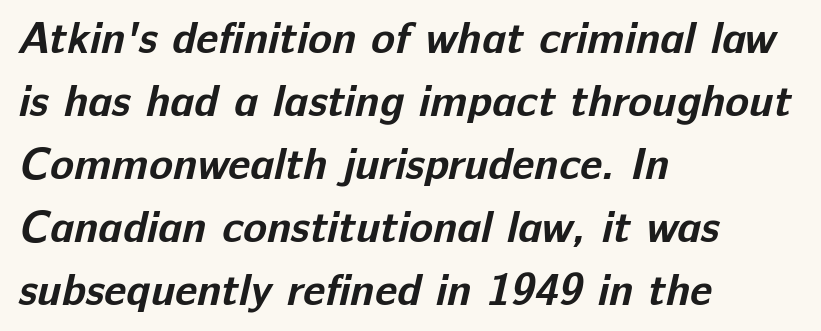
Q: Is the text bold? A: Yes.
Q: Is the typeface a serif or a sans-serif typeface? A: Sans-serif.
Q: Is the text underlined? A: No.
Q: How is the paragraph aligned? A: Left-aligned.
Q: Is the spacing between letters normal or unusually wide? A: Normal.
Q: Is the spacing between lines tight, normal or loose? A: Normal.
Q: Width (condensed, normal, or wide)? A: Normal.
Q: Stroke contrast? A: Low.
Q: x-height? A: Medium.
Q: Monospaced? A: No.
